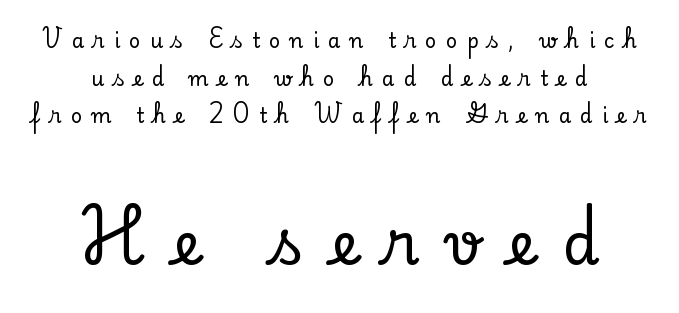
These lines are rendered in a variable-pitch font. Nobody drew a line under any word here. You could only call the tracking loose — the letters float apart. Caption: upper text group reduced, lower text group enlarged. Does the copy run flush right? No — it is centered line by line.
